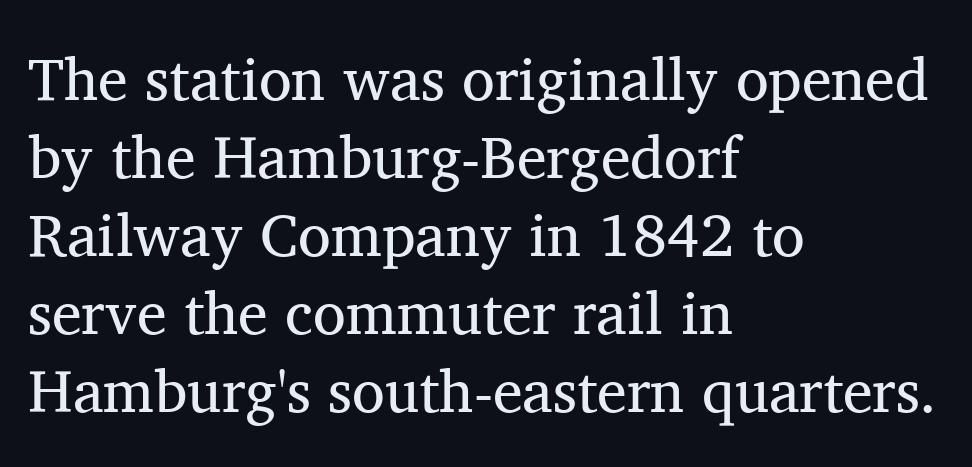
The image shows 60 px regular-weight serif type, upright; set left-aligned, normal line spacing (1.3x), normal letter spacing, not underlined; medium stroke contrast and a medium x-height.
